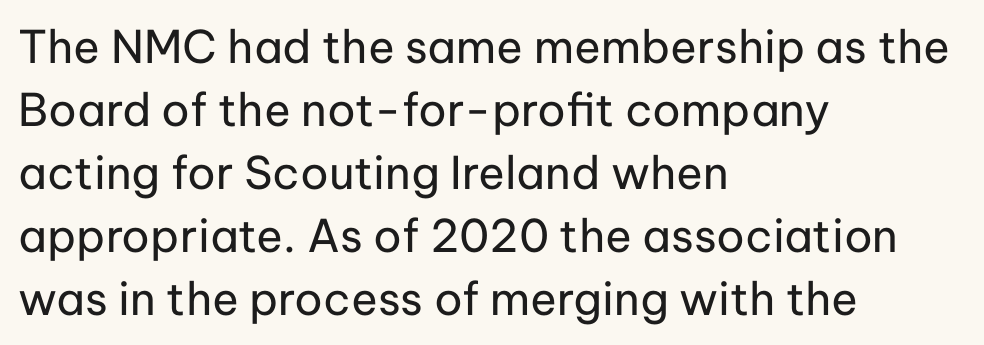
{"serif": "no", "italic": "no", "bold": "no", "weight": "regular", "width": "normal", "stroke_contrast": "low", "x_height": "medium", "monospaced": "no", "underline": "no", "align": "left", "line_spacing": "normal", "line_spacing_ratio": 1.4, "letter_spacing": "normal", "letter_spacing_em": 0.0, "glyph_px": 45}
